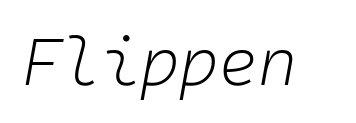
{"italic": "yes", "lean": "right", "slant_degrees": 10, "bold": "no", "weight": "light", "width": "normal", "stroke_contrast": "low", "x_height": "medium", "underline": "no", "letter_spacing": "normal", "letter_spacing_em": 0.0, "glyph_px": 67}
